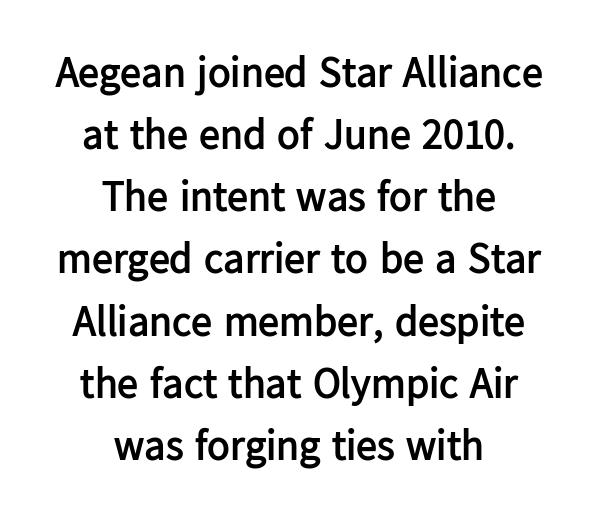
{"serif": "no", "italic": "no", "bold": "yes", "weight": "semibold", "width": "normal", "stroke_contrast": "low", "x_height": "medium", "monospaced": "no", "underline": "no", "align": "center", "line_spacing": "normal", "line_spacing_ratio": 1.48, "letter_spacing": "normal", "letter_spacing_em": 0.0, "glyph_px": 42}
